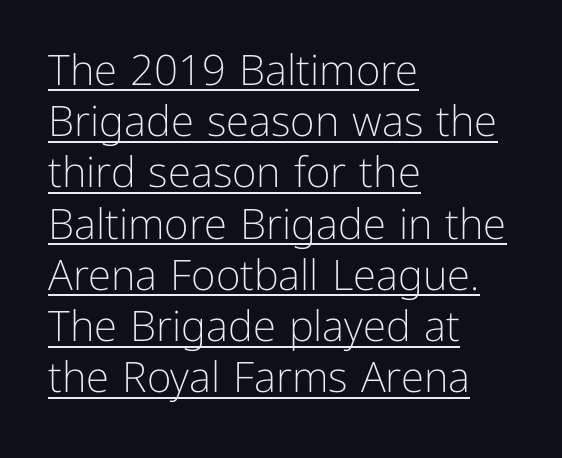
Q: Is the text bold? A: No.
Q: Is the text italic (slanted)? A: No, it is upright.
Q: Is the typeface a serif or a sans-serif typeface? A: Sans-serif.
Q: Is the text underlined? A: Yes.
Q: How is the paragraph aligned? A: Left-aligned.
Q: Is the spacing between letters normal or unusually wide? A: Normal.
Q: Width (condensed, normal, or wide)? A: Normal.
Q: Stroke contrast? A: Low.
Q: x-height? A: Medium.
Q: Monospaced? A: No.
